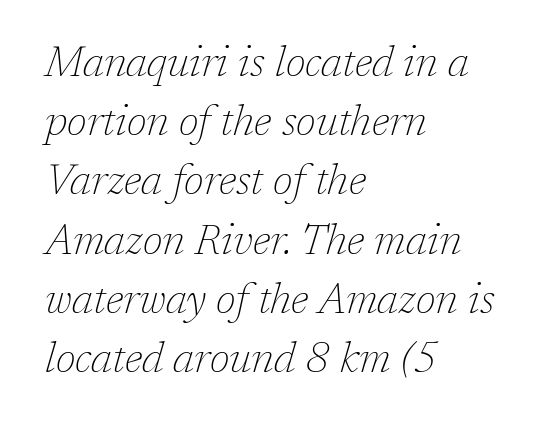
Q: Is the text bold? A: No.
Q: Is the text italic (slanted)? A: Yes, it leans right by about 17 degrees.
Q: Is the typeface a serif or a sans-serif typeface? A: Serif.
Q: Is the text underlined? A: No.
Q: How is the paragraph aligned? A: Left-aligned.
Q: Is the spacing between letters normal or unusually wide? A: Normal.
Q: Is the spacing between lines tight, normal or loose? A: Normal.
Q: Width (condensed, normal, or wide)? A: Normal.
Q: Stroke contrast? A: Low.
Q: x-height? A: Medium.
Q: Monospaced? A: No.
